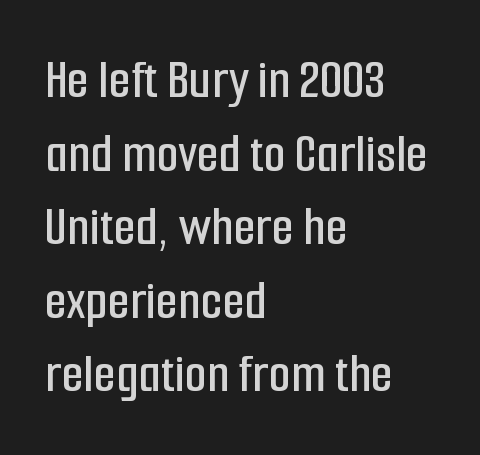
The space beneath each line is pristine and unruled. Vertical strokes here are truly vertical. Does the leading feel generous? No, just average. Caption: standard tracking, unaltered. Left-aligned paragraph, ragged on the right. Classification — sans serif.
